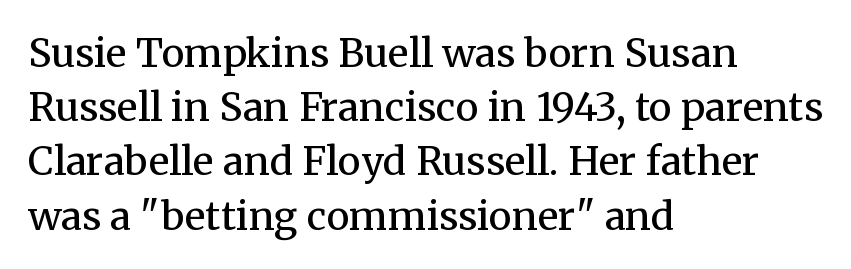
{"serif": "yes", "italic": "no", "bold": "no", "weight": "regular", "width": "normal", "stroke_contrast": "medium", "x_height": "medium", "monospaced": "no", "underline": "no", "align": "left", "line_spacing": "normal", "line_spacing_ratio": 1.39, "letter_spacing": "normal", "letter_spacing_em": 0.0, "glyph_px": 39}
